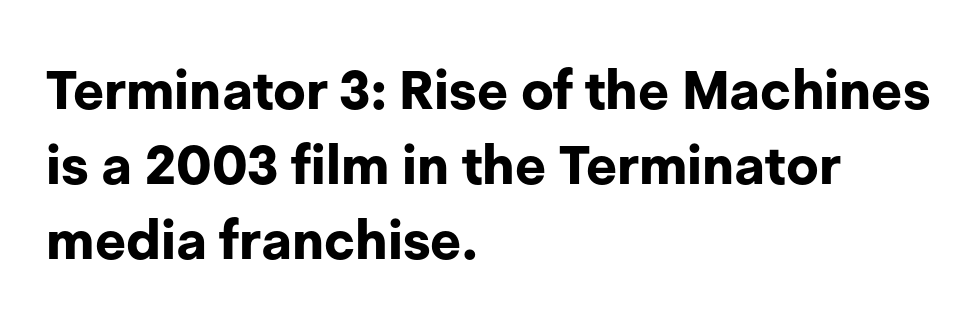
Alignment: flush left. The lettering stays uniformly vertical, giving the passage a roman look. There is no visible air inserted between adjacent glyphs. This sample has the flowing, uneven cadence of proportional lettering. Compared with an ordinary text face, these strokes are far heavier — a full bold.
